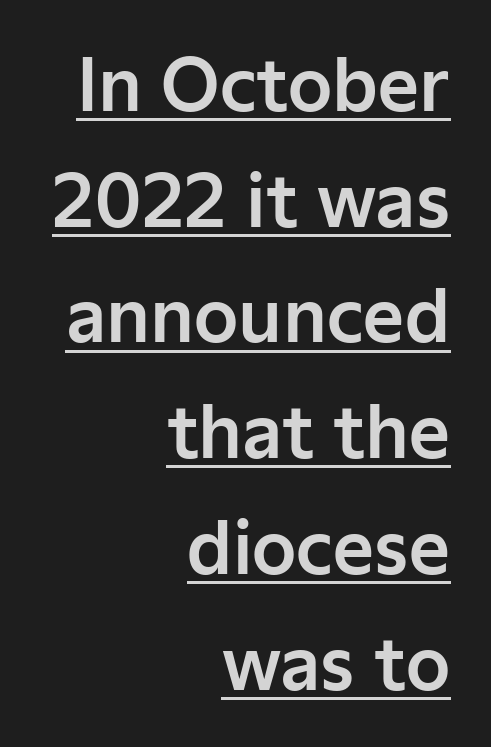
Q: Is the text italic (slanted)? A: No, it is upright.
Q: Is the typeface a serif or a sans-serif typeface? A: Sans-serif.
Q: Is the text underlined? A: Yes.
Q: How is the paragraph aligned? A: Right-aligned.
Q: Is the spacing between letters normal or unusually wide? A: Normal.
Q: Is the spacing between lines tight, normal or loose? A: Normal.
Q: Width (condensed, normal, or wide)? A: Normal.
Q: Stroke contrast? A: Low.
Q: x-height? A: Medium.
Q: Monospaced? A: No.
